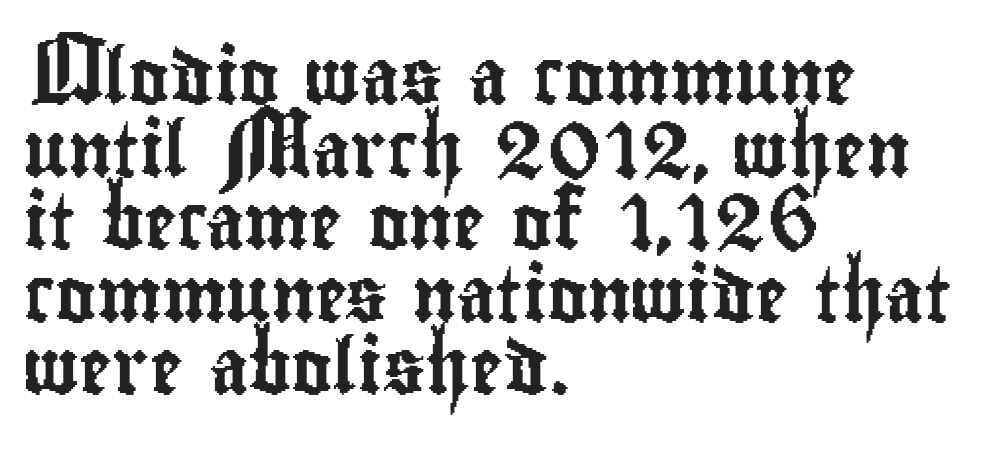
The image shows 55 px condensed sans-serif type, upright; set left-aligned, normal line spacing (1.32x), normal letter spacing, not underlined; low stroke contrast and a small x-height.
